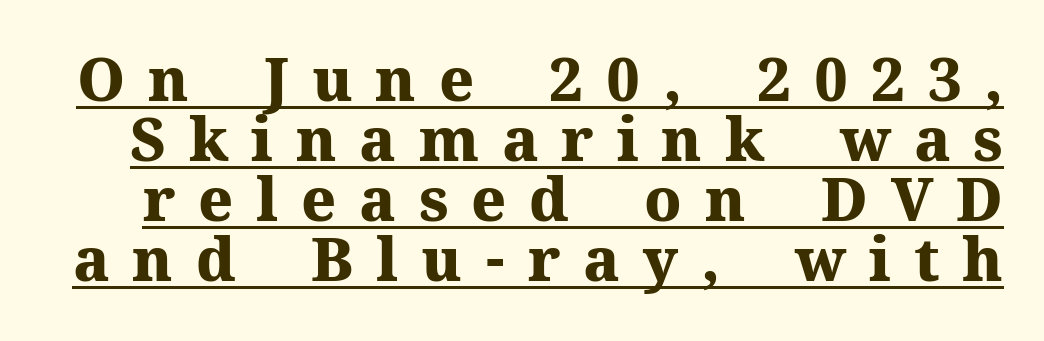
What stands out about the letter spacing? Its width — letters are far apart. Style check: upright. The rendering uses natural spacing where letterforms have individual widths. The text was rendered using a seriffed face with decorative stroke endings. The passage shown is emphatically bold. The rendering uses a small line-height, squeezing the rows.
